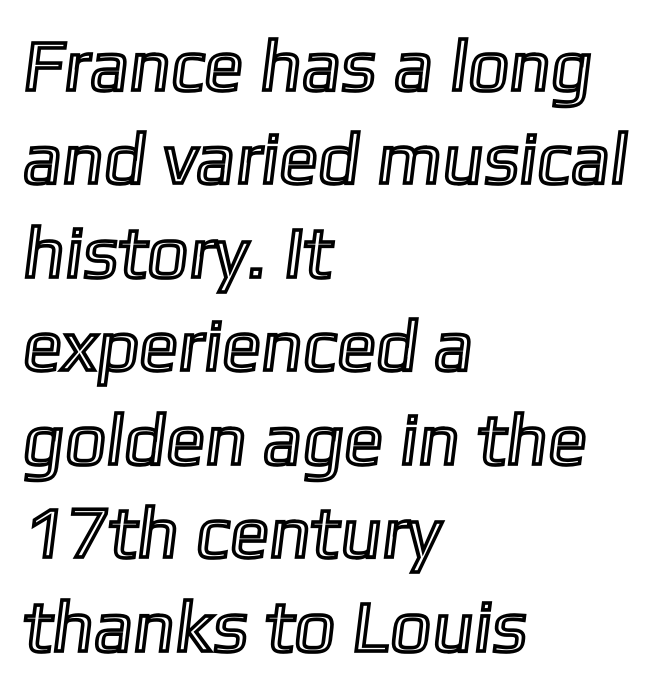
Q: Is the text underlined? A: No.
Q: How is the paragraph aligned? A: Left-aligned.
Q: Is the spacing between letters normal or unusually wide? A: Normal.
Q: Is the spacing between lines tight, normal or loose? A: Normal.
Q: Width (condensed, normal, or wide)? A: Normal.
Q: x-height? A: Medium.
Q: Monospaced? A: No.
